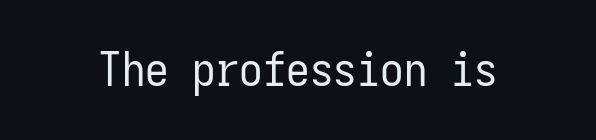
This sample uses plain, unmodified letter spacing. This sample uses a sans-serif face. Nobody drew a line under any word here. Think standard paragraph weight, or any step lighter than that. Monospaced: the letters line up in strict vertical columns. Characters remain perfectly vertical along every line.
